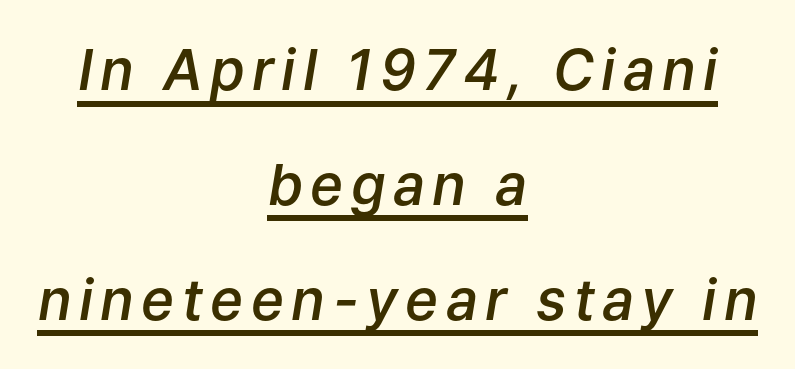
Q: Is the text bold? A: Semi-bold.
Q: Is the text italic (slanted)? A: Yes, it leans right by about 9 degrees.
Q: Is the text underlined? A: Yes.
Q: How is the paragraph aligned? A: Centered.
Q: Is the spacing between lines tight, normal or loose? A: Loose.
Q: Width (condensed, normal, or wide)? A: Normal.
Q: Stroke contrast? A: Low.
Q: x-height? A: Medium.
Q: Monospaced? A: No.
